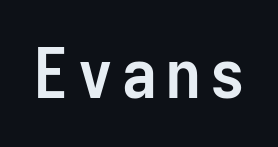
Q: Is the text bold? A: Yes.
Q: Is the text italic (slanted)? A: No, it is upright.
Q: Is the typeface a serif or a sans-serif typeface? A: Sans-serif.
Q: Is the text underlined? A: No.
Q: Width (condensed, normal, or wide)? A: Condensed.
Q: Stroke contrast? A: Low.
Q: x-height? A: Medium.
Q: Monospaced? A: Yes.
